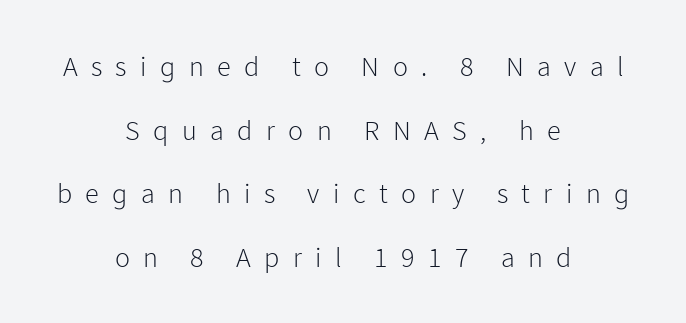
{"serif": "no", "italic": "no", "bold": "no", "weight": "light", "width": "normal", "stroke_contrast": "low", "x_height": "medium", "monospaced": "no", "underline": "no", "align": "center", "line_spacing": "loose", "line_spacing_ratio": 2.27, "letter_spacing": "wide", "letter_spacing_em": 0.48, "glyph_px": 28}
